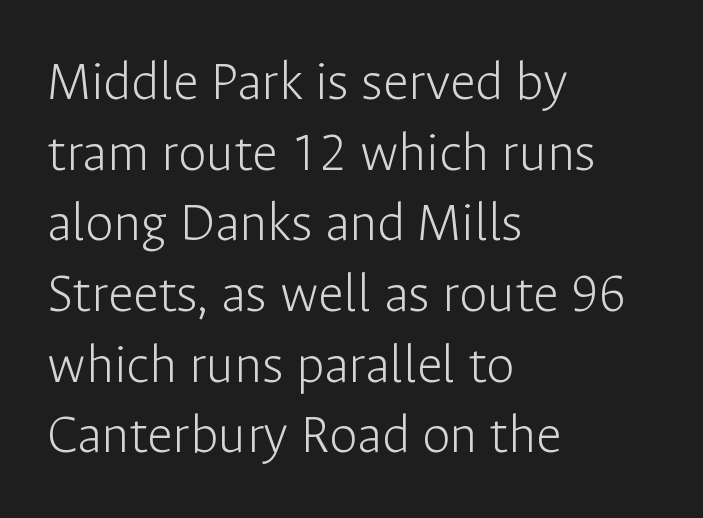
Q: Is the text bold? A: No.
Q: Is the text italic (slanted)? A: No, it is upright.
Q: Is the typeface a serif or a sans-serif typeface? A: Sans-serif.
Q: Is the text underlined? A: No.
Q: How is the paragraph aligned? A: Left-aligned.
Q: Is the spacing between letters normal or unusually wide? A: Normal.
Q: Width (condensed, normal, or wide)? A: Normal.
Q: Stroke contrast? A: Low.
Q: x-height? A: Medium.
Q: Monospaced? A: No.
